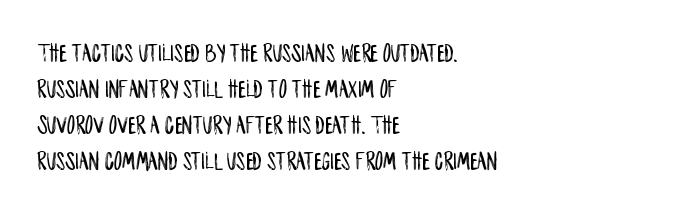
{"italic": "no", "underline": "no", "align": "left", "line_spacing": "normal", "line_spacing_ratio": 1.38, "letter_spacing": "normal", "letter_spacing_em": 0.0, "glyph_px": 26}
